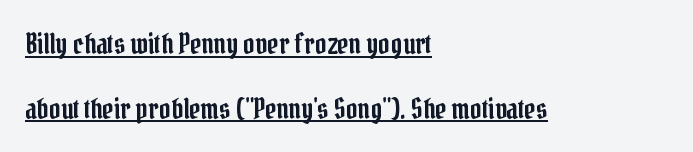
{"serif": "yes", "italic": "no", "width": "condensed", "stroke_contrast": "low", "x_height": "medium", "monospaced": "no", "underline": "yes", "align": "left", "line_spacing": "loose", "line_spacing_ratio": 2.31, "letter_spacing": "normal", "letter_spacing_em": 0.0, "glyph_px": 28}
